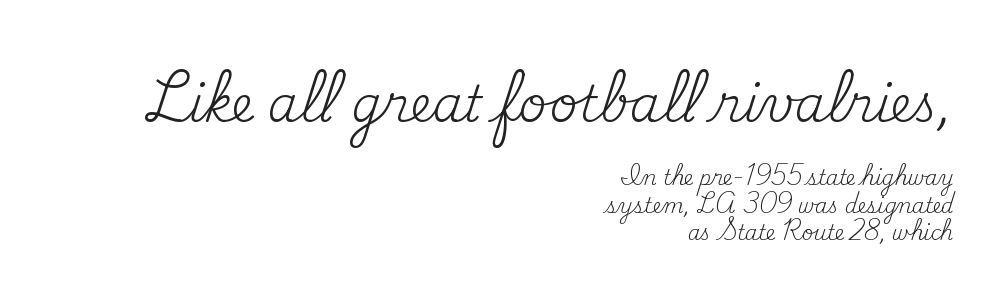
The letterforms sit at book weight or below. Does extra space separate the letters? No, they use regular spacing. Quick note: underline off. A typesetter would call this proportional, since set widths differ per character. Observe the serifs anchoring each vertical stroke in this sample.
